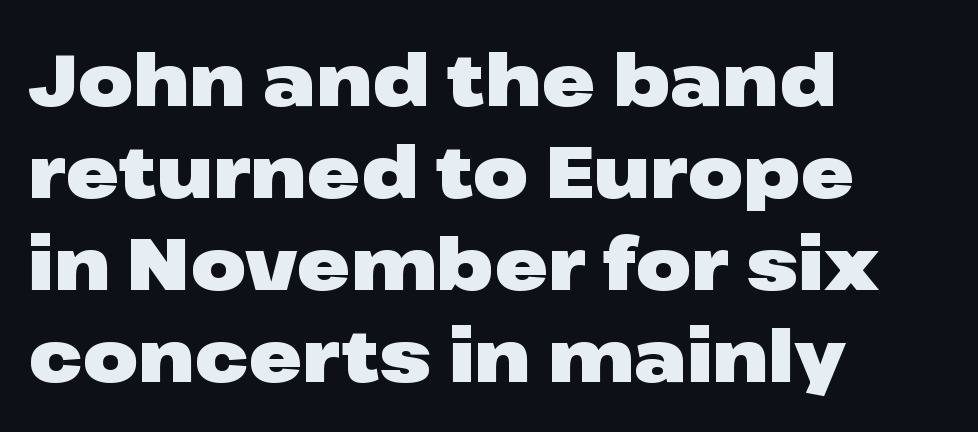
The image shows 72 px heavy, wide sans-serif type, upright; set left-aligned, normal line spacing (1.28x), normal letter spacing, not underlined; low stroke contrast and a medium x-height.
